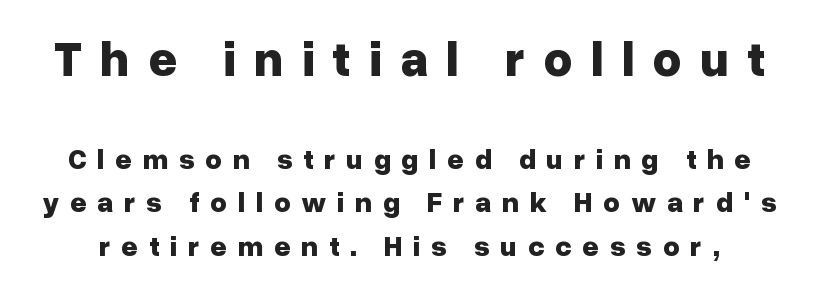
{"serif": "no", "italic": "no", "bold": "yes", "weight": "bold", "width": "normal", "stroke_contrast": "low", "x_height": "medium", "monospaced": "no", "underline": "no", "line_spacing": "normal", "line_spacing_ratio": 1.5, "letter_spacing": "wide", "letter_spacing_em": 0.36, "larger_block": "first", "size_ratio": 1.72, "glyph_px": 50}
